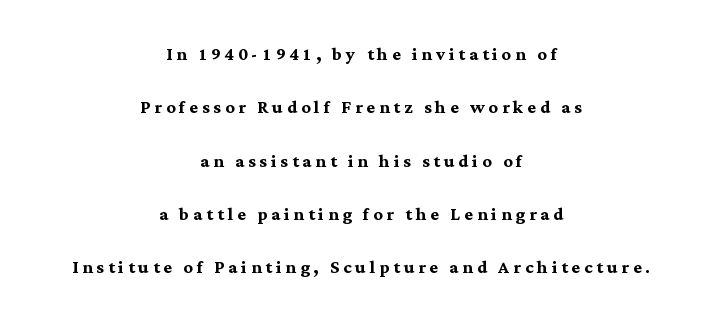
Notice the wide empty band between every row — that's loose leading. Look at the stroke-to-counter ratio: heavy, a bold. The lines are quadded center. Rule under the text: the space is simply empty. The lettering holds an erect, upright posture throughout.
